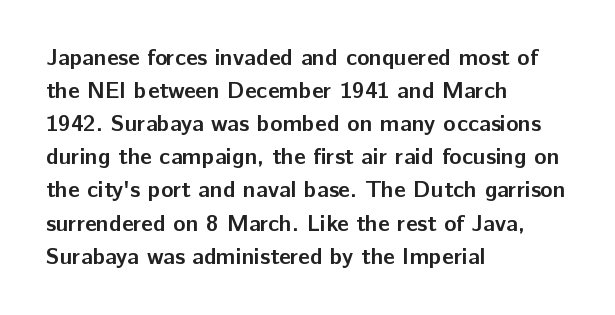
This sample keeps an unexceptional amount of space between lines. Strokes here are thick enough to call this a true bold. A student would call this left alignment; a typographer would say flush left, rag right. You can tell it's not italic because the verticals are truly vertical.
